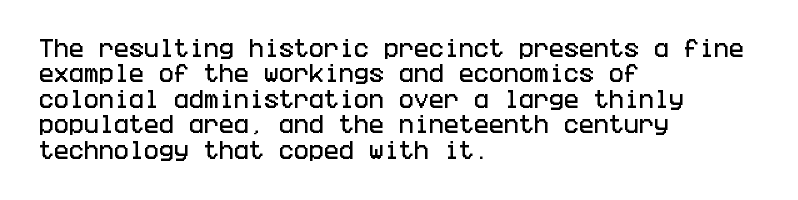
Q: Is the text italic (slanted)? A: No, it is upright.
Q: Is the text underlined? A: No.
Q: How is the paragraph aligned? A: Left-aligned.
Q: Is the spacing between letters normal or unusually wide? A: Normal.
Q: Is the spacing between lines tight, normal or loose? A: Normal.
